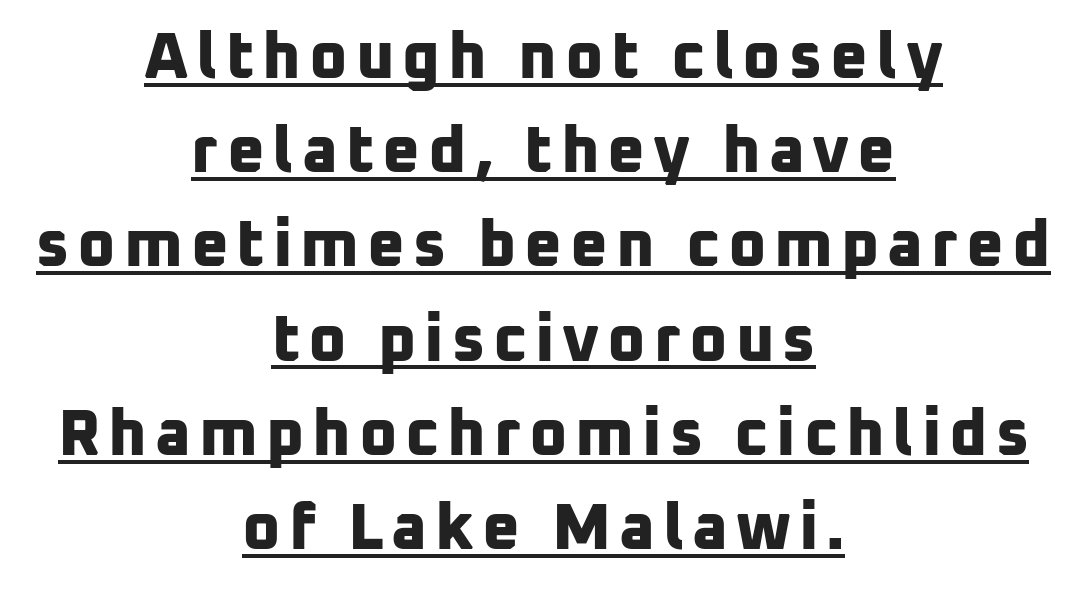
Is there an underline? Yes — a line sits under the letters. Line starts and ends both wander, symmetrically. Note the varied advance widths — an 'i' is clearly narrower than an 'm'. You'd pick this weight for a headline — it's a proper bold. Successive baselines arrive at the customary interval.
